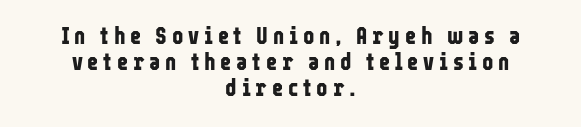
{"italic": "no", "bold": "yes", "underline": "no", "align": "center", "line_spacing": "tight", "line_spacing_ratio": 1.08, "letter_spacing": "wide", "letter_spacing_em": 0.2, "glyph_px": 24}
